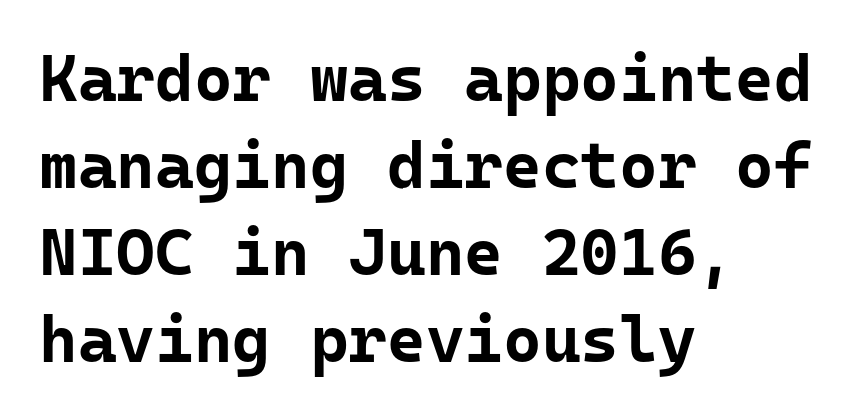
The image shows 66 px bold sans-serif type, upright; set left-aligned, normal line spacing (1.32x), normal letter spacing, not underlined; low stroke contrast and a medium x-height.
